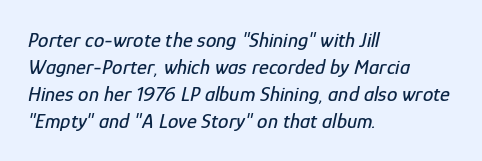
The image shows 21 px text type, italic (leaning right); set left-aligned, normal line spacing (1.28x), normal letter spacing, not underlined.
